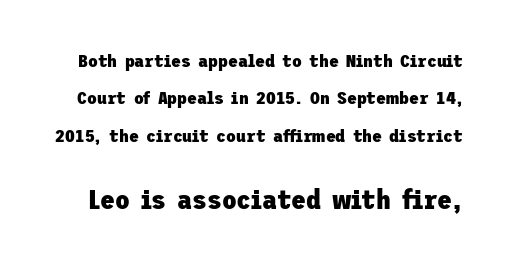
The specimen omits any rule beneath the text block's lines. Do the letters lean? They stand straight. Strong, thick strokes mark this as bold type. The face used here is rendered with its standard letterfit. Which chunk is bigger? The second one — the bottom block dwarfs the top.
